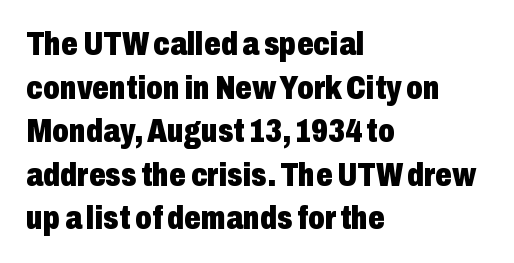
The image shows 33 px heavy, condensed sans-serif type, upright; set left-aligned, normal line spacing (1.32x), normal letter spacing, not underlined; low stroke contrast and a medium x-height.
